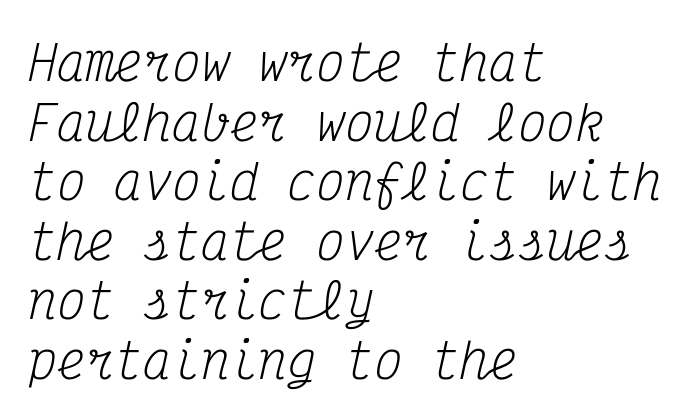
{"serif": "yes", "italic": "yes", "lean": "right", "slant_degrees": 12, "bold": "no", "weight": "regular", "width": "condensed", "stroke_contrast": "medium", "x_height": "medium", "monospaced": "yes", "underline": "no", "align": "left", "line_spacing_ratio": 1.24, "letter_spacing": "normal", "letter_spacing_em": 0.0, "glyph_px": 48}
